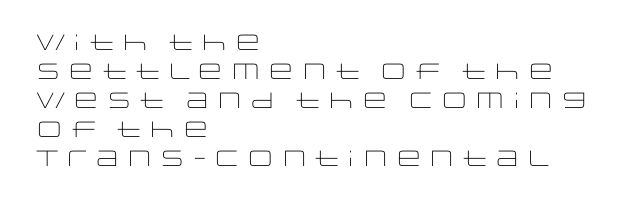
The image shows 22 px text type, upright; set left-aligned, normal line spacing (1.32x), normal letter spacing, not underlined.
